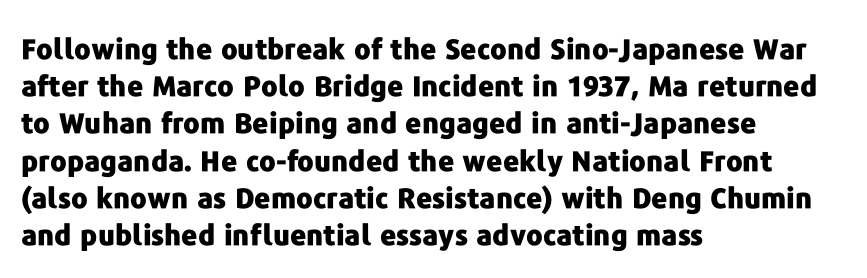
The rendering uses natural spacing where letterforms have individual widths. Characters follow at the spacing the type designer built in. Leading: standard. Descender tails drop into unmarked territory. Unlike italic type, these characters show no tilt at all. Grotesque or geometric, the face here clearly has no serifs.
